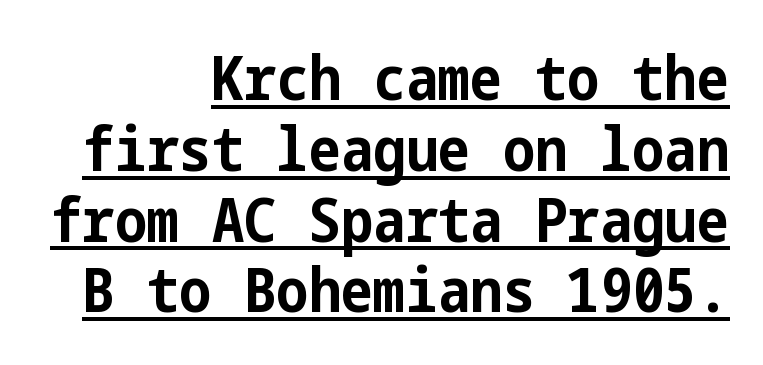
The image shows 61 px bold, condensed sans-serif type, upright; set right-aligned, line spacing 1.16x, normal letter spacing, underlined; low stroke contrast and a medium x-height.
